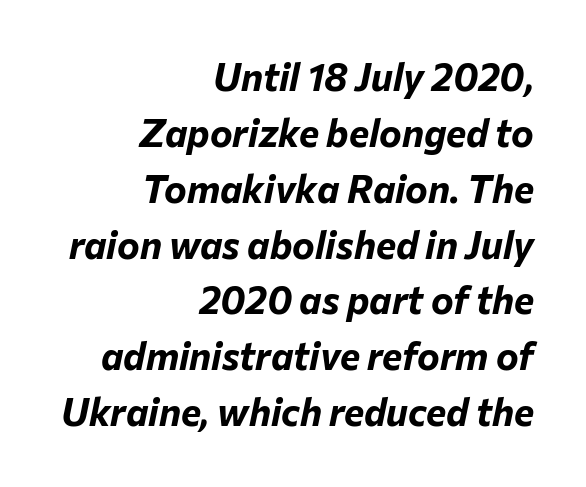
If you measured baseline to baseline, you'd find a middling distance. Check the space under the baseline: it is left empty. Every character sits at an angle, as italics do. The letters are bold, with thick, heavy strokes.
